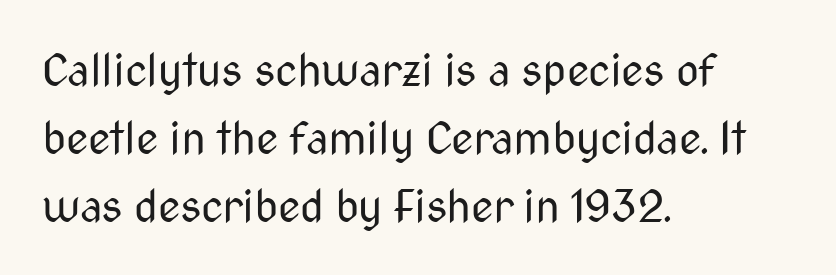
Q: Is the text bold? A: No.
Q: Is the text italic (slanted)? A: No, it is upright.
Q: Is the typeface a serif or a sans-serif typeface? A: Sans-serif.
Q: Is the text underlined? A: No.
Q: How is the paragraph aligned? A: Left-aligned.
Q: Is the spacing between letters normal or unusually wide? A: Normal.
Q: Is the spacing between lines tight, normal or loose? A: Normal.
Q: Width (condensed, normal, or wide)? A: Condensed.
Q: Stroke contrast? A: Medium.
Q: x-height? A: Medium.
Q: Monospaced? A: No.
